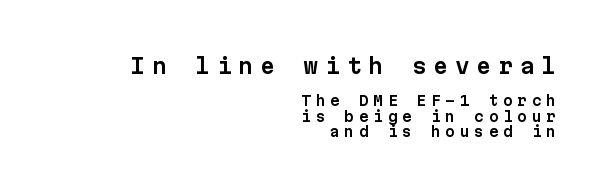
{"italic": "no", "underline": "no", "align": "right", "line_spacing": "tight", "line_spacing_ratio": 1.08, "letter_spacing": "wide", "letter_spacing_em": 0.33, "larger_block": "first", "size_ratio": 1.5, "glyph_px": 21}
